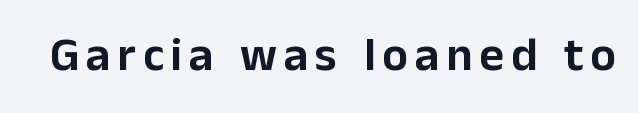
This sample has the flowing, uneven cadence of proportional lettering. Vertical strokes here are truly vertical. This is sans-serif lettering, the kind often seen on screens and signage. Clear beneath every line of the passage.
